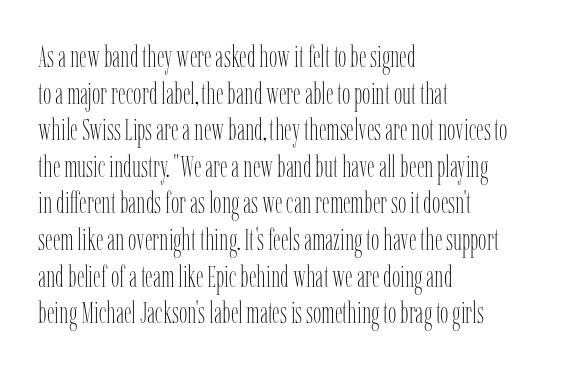
Do the characters align in a grid? No, the font is proportional. The letters look calm and open, with moderate or lighter stems. The lines are quadded left. Rule under the text: the space is simply empty. The axis of the letterforms is exactly vertical.
